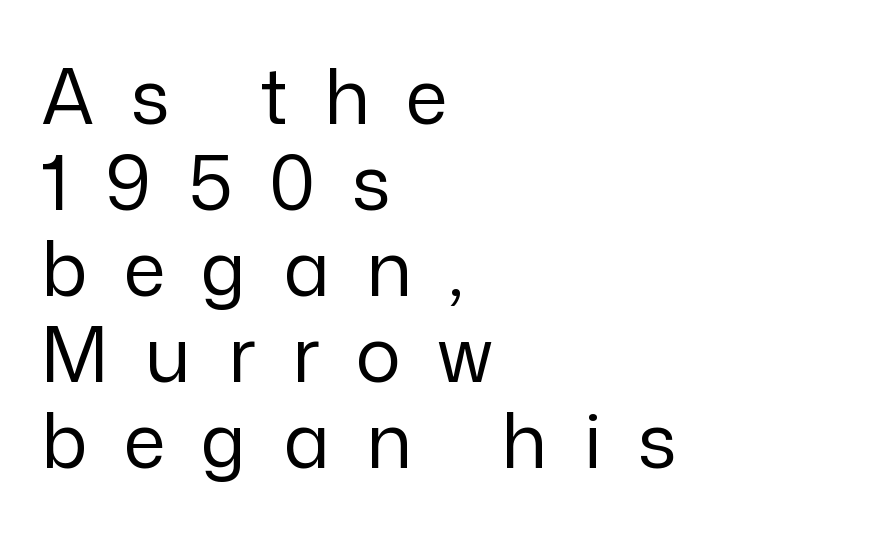
The image shows 76 px regular-weight sans-serif type, upright; set left-aligned, tight line spacing (1.13x), unusually wide letter spacing (+0.48 em), not underlined; low stroke contrast and a medium x-height.
